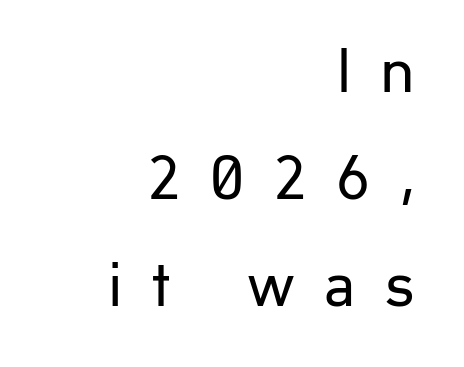
{"serif": "no", "italic": "no", "bold": "no", "weight": "regular", "width": "normal", "stroke_contrast": "low", "x_height": "medium", "monospaced": "no", "underline": "no", "align": "right", "line_spacing": "normal", "line_spacing_ratio": 1.67, "letter_spacing": "wide", "letter_spacing_em": 0.45, "glyph_px": 64}
